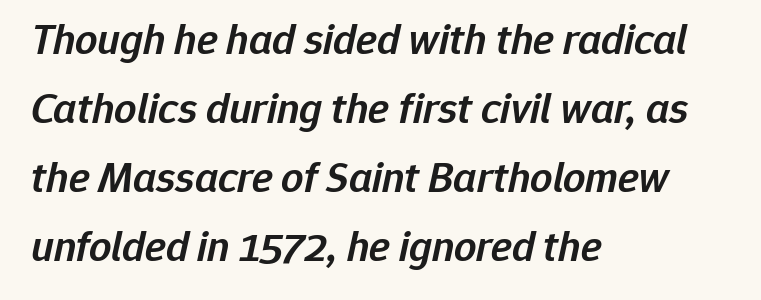
The image shows 44 px semibold type, italic (leaning right); set left-aligned, normal line spacing (1.57x), normal letter spacing, not underlined; low stroke contrast and a medium x-height.
